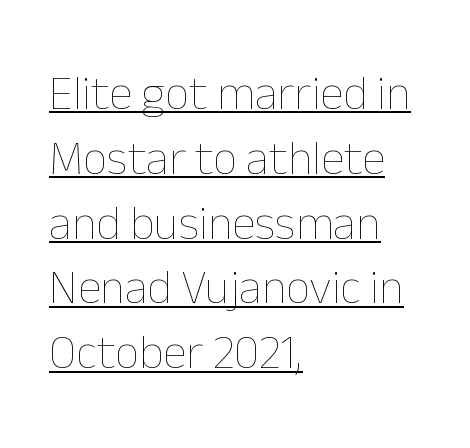
The image shows 48 px thin type, upright; set left-aligned, normal line spacing (1.35x), normal letter spacing, underlined; low stroke contrast and a medium x-height.
